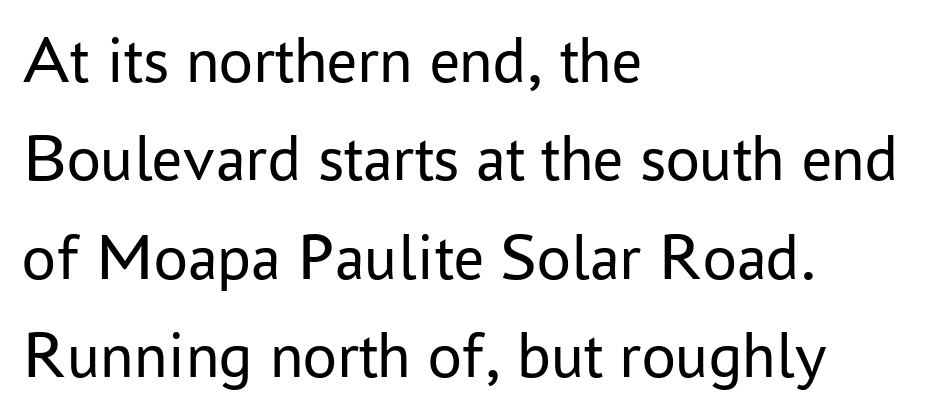
Q: Is the text bold? A: No.
Q: Is the text italic (slanted)? A: No, it is upright.
Q: Is the typeface a serif or a sans-serif typeface? A: Sans-serif.
Q: Is the text underlined? A: No.
Q: How is the paragraph aligned? A: Left-aligned.
Q: Is the spacing between letters normal or unusually wide? A: Normal.
Q: Is the spacing between lines tight, normal or loose? A: Normal.
Q: Width (condensed, normal, or wide)? A: Normal.
Q: Stroke contrast? A: Low.
Q: x-height? A: Medium.
Q: Monospaced? A: No.
